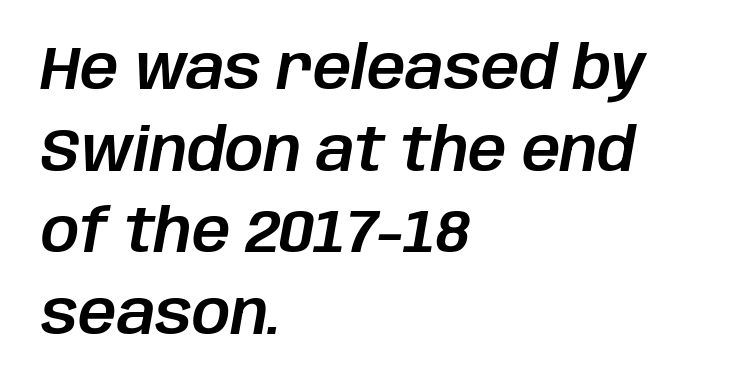
Q: Is the text italic (slanted)? A: Yes, it leans right by about 10 degrees.
Q: Is the text underlined? A: No.
Q: How is the paragraph aligned? A: Left-aligned.
Q: Is the spacing between letters normal or unusually wide? A: Normal.
Q: Is the spacing between lines tight, normal or loose? A: Normal.
Q: Width (condensed, normal, or wide)? A: Normal.
Q: Stroke contrast? A: Low.
Q: x-height? A: Large.
Q: Monospaced? A: No.
